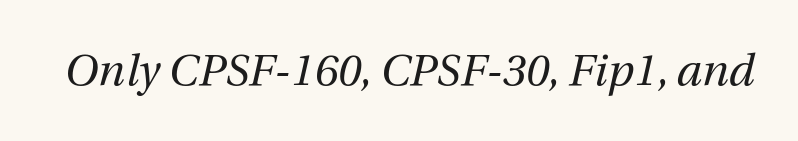
The space beneath each line is pristine and unruled. Weight: regular or lighter. The letters sit at their default tracking, neither squeezed nor spread. Is the type slanted? Yes — the strokes lean at a clear angle.
